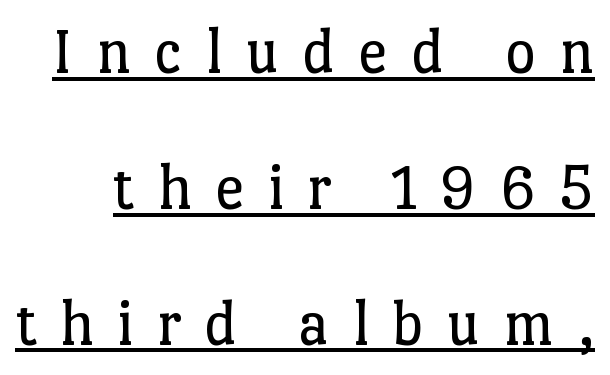
{"serif": "yes", "italic": "no", "bold": "no", "weight": "regular", "width": "normal", "stroke_contrast": "low", "x_height": "medium", "monospaced": "no", "underline": "yes", "line_spacing": "loose", "line_spacing_ratio": 2.06, "letter_spacing": "wide", "letter_spacing_em": 0.35, "glyph_px": 66}
